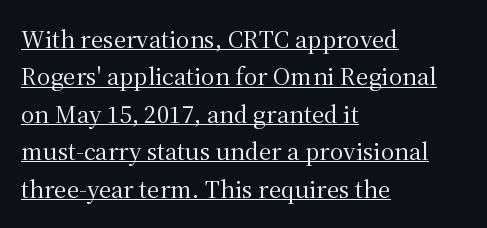
Line starts are locked; line ends wander. Vertical spacing — default. The letters stand upright; this is a roman face. Tracking value appears to be zero — textbook default spacing. Underline: present. A light-to-regular cut is what we see here.
